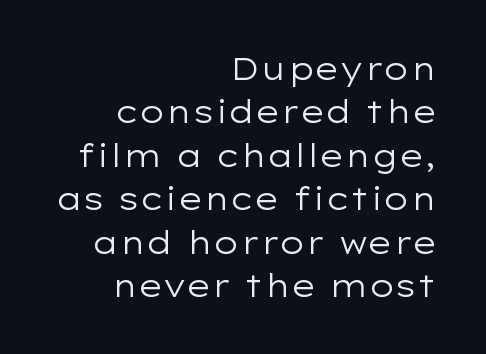
Bold? No — there's no thickening of the strokes. Vertical spacing — default. These lines are composed in type without serifs. The specimen reads as upright at a glance.
